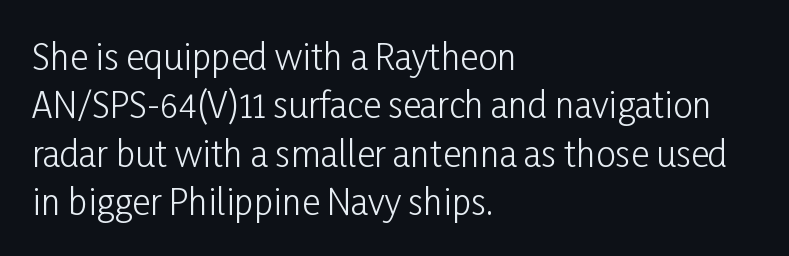
The image shows 35 px light, condensed sans-serif type, upright; set left-aligned, normal line spacing (1.38x), normal letter spacing, not underlined; low stroke contrast and a medium x-height.
